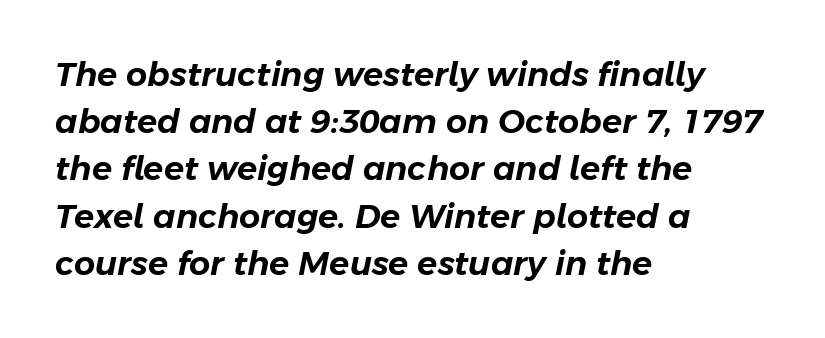
Tracking value appears to be zero — textbook default spacing. Posture: slanted. Regular leading. The glyphs are unaccompanied by any horizontal stroke below them. Note the varied advance widths — an 'i' is clearly narrower than an 'm'. Reading down the block, your eye returns to a fixed left position each line.
